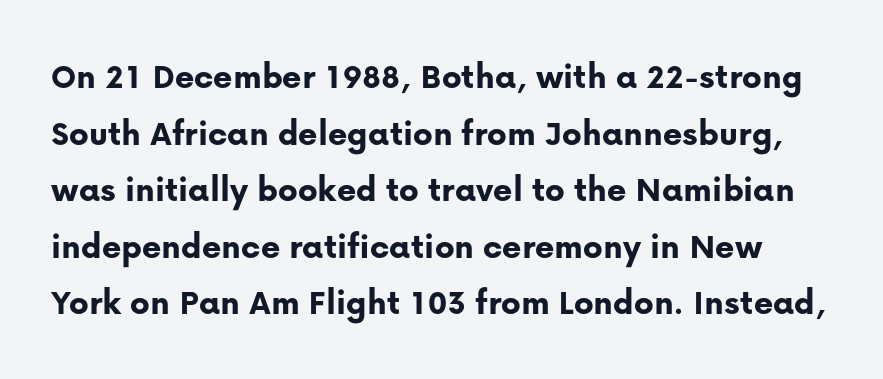
{"serif": "no", "italic": "no", "bold": "yes", "weight": "bold", "width": "normal", "stroke_contrast": "low", "x_height": "medium", "monospaced": "no", "underline": "no", "line_spacing": "normal", "line_spacing_ratio": 1.53, "letter_spacing": "normal", "letter_spacing_em": 0.0, "glyph_px": 37}
